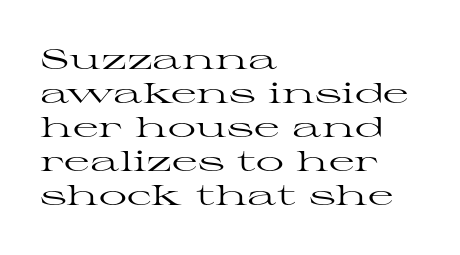
Honestly, the letter spacing is just normal — you wouldn't notice it. This rendering uses left alignment, leaving the right contour irregular. The passage shown is typed in a proportional face where columns would drift. The strokes are not fattened; the text isn't bold.
